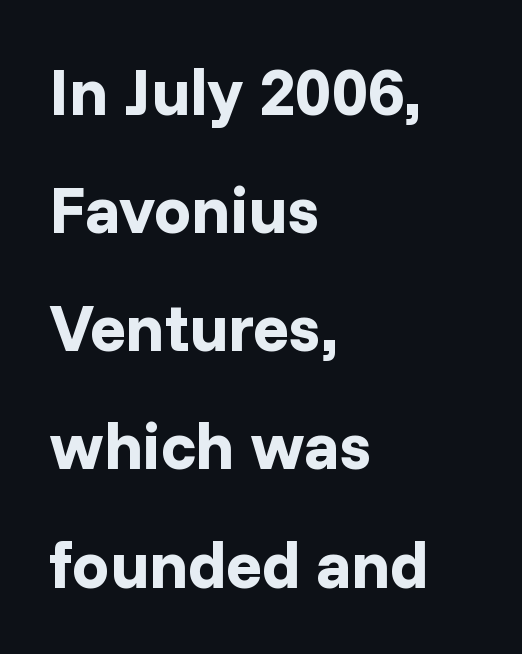
Each letter keeps its own natural width here, so spacing adapts to shape. The face used here has the dense, thick strokes of a bold. Visually the block forms a straight wall on the left and a jagged coastline on the right. Is there any slant? The stems are plumb. Note: no serifs on the glyphs. Glance below the letters and you will spot only blank space.
